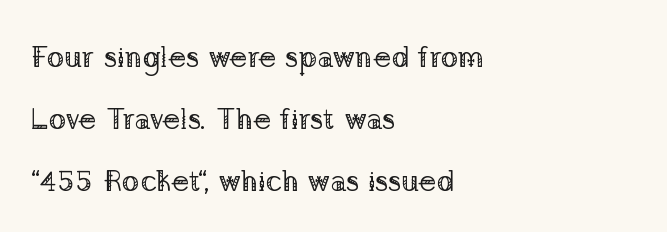
The image shows 30 px regular-weight serif type, upright; set left-aligned, loose line spacing (2.06x), normal letter spacing, not underlined; low stroke contrast and a medium x-height.
